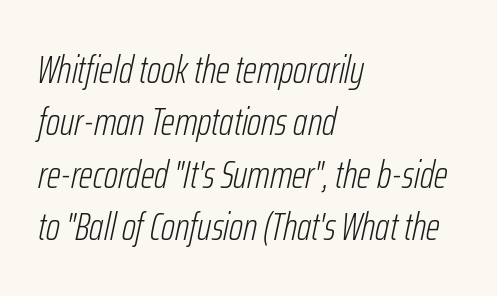
Q: Is the text bold? A: No.
Q: Is the text italic (slanted)? A: Yes, it leans right by about 12 degrees.
Q: Is the text underlined? A: No.
Q: How is the paragraph aligned? A: Left-aligned.
Q: Is the spacing between letters normal or unusually wide? A: Normal.
Q: Is the spacing between lines tight, normal or loose? A: Normal.
Q: Width (condensed, normal, or wide)? A: Condensed.
Q: Stroke contrast? A: Low.
Q: x-height? A: Medium.
Q: Monospaced? A: No.
